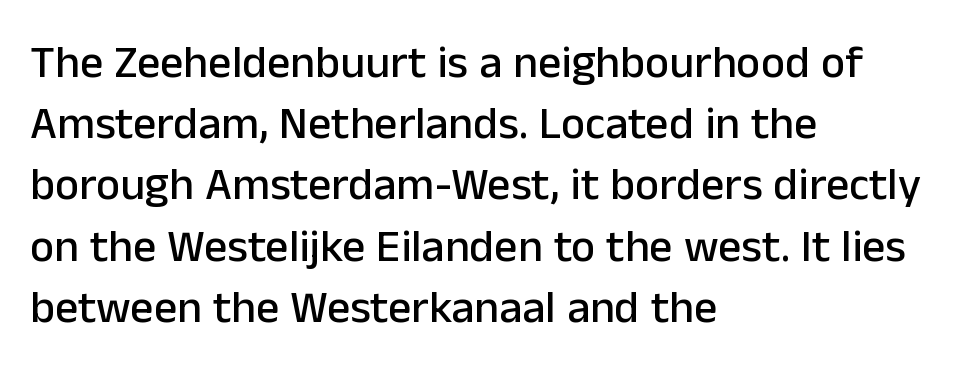
{"serif": "no", "italic": "no", "width": "normal", "stroke_contrast": "low", "x_height": "medium", "monospaced": "no", "underline": "no", "align": "left", "line_spacing": "normal", "line_spacing_ratio": 1.33, "letter_spacing": "normal", "letter_spacing_em": 0.0, "glyph_px": 46}
